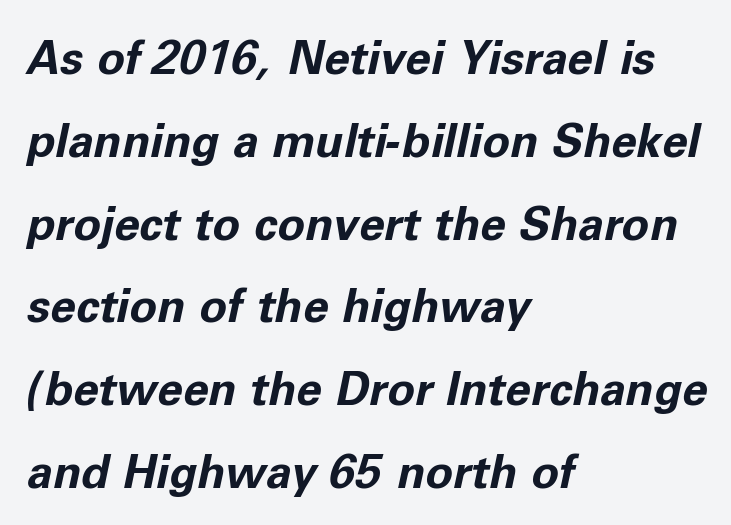
{"italic": "yes", "lean": "right", "slant_degrees": 11, "bold": "yes", "weight": "bold", "width": "normal", "stroke_contrast": "low", "x_height": "medium", "monospaced": "no", "underline": "no", "align": "left", "line_spacing_ratio": 1.8, "letter_spacing": "normal", "letter_spacing_em": 0.0, "glyph_px": 46}
